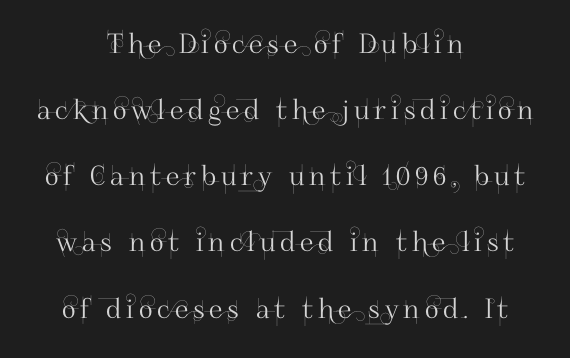
Q: Is the text italic (slanted)? A: No, it is upright.
Q: Is the text underlined? A: No.
Q: How is the paragraph aligned? A: Centered.
Q: Is the spacing between lines tight, normal or loose? A: Loose.
